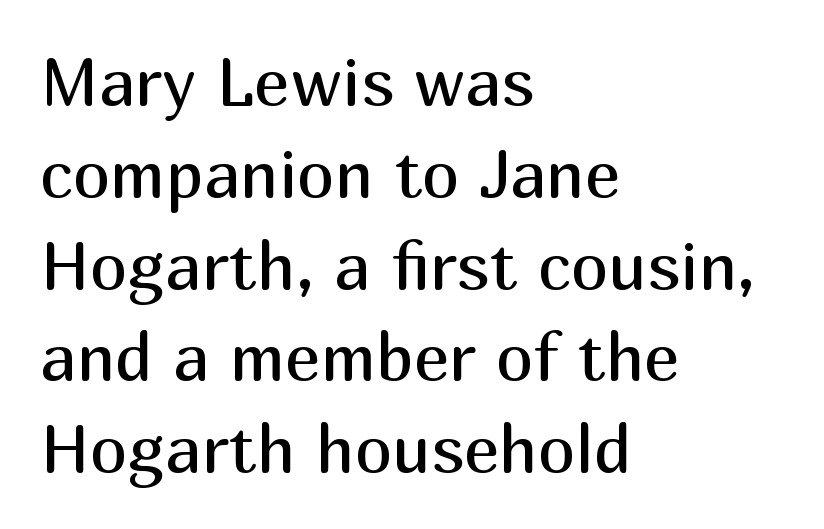
Q: Is the text bold? A: No.
Q: Is the text italic (slanted)? A: No, it is upright.
Q: Is the typeface a serif or a sans-serif typeface? A: Sans-serif.
Q: Is the text underlined? A: No.
Q: How is the paragraph aligned? A: Left-aligned.
Q: Is the spacing between letters normal or unusually wide? A: Normal.
Q: Is the spacing between lines tight, normal or loose? A: Normal.
Q: Width (condensed, normal, or wide)? A: Normal.
Q: Stroke contrast? A: Medium.
Q: x-height? A: Medium.
Q: Monospaced? A: No.
